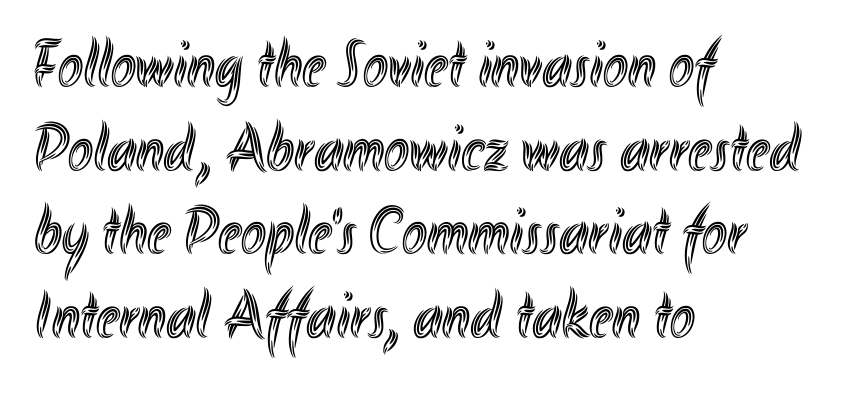
The image shows 67 px condensed type; set left-aligned, normal line spacing (1.25x), normal letter spacing, not underlined; a small x-height.
